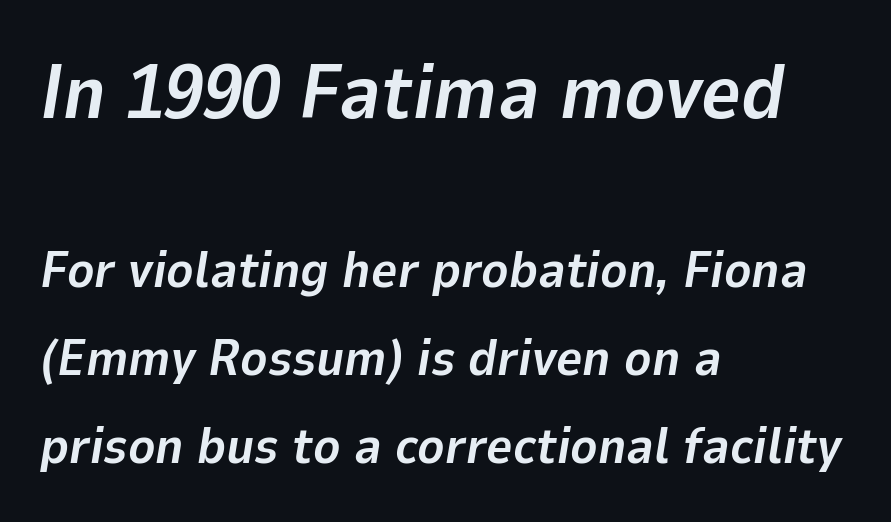
Q: Is the text bold? A: Yes.
Q: Is the text italic (slanted)? A: Yes, it leans right by about 9 degrees.
Q: Is the text underlined? A: No.
Q: How is the paragraph aligned? A: Left-aligned.
Q: Is the spacing between letters normal or unusually wide? A: Normal.
Q: Which block of text is set in a larger size, the first (top) or the second (bottom)? A: The first (top) one.
Q: Width (condensed, normal, or wide)? A: Normal.
Q: Stroke contrast? A: Low.
Q: x-height? A: Medium.
Q: Monospaced? A: No.
